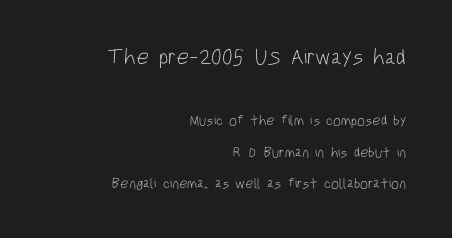
Q: Is the text bold? A: No.
Q: Is the text italic (slanted)? A: No, it is upright.
Q: Is the text underlined? A: No.
Q: How is the paragraph aligned? A: Right-aligned.
Q: Is the spacing between letters normal or unusually wide? A: Normal.
Q: Is the spacing between lines tight, normal or loose? A: Loose.
Q: Which block of text is set in a larger size, the first (top) or the second (bottom)? A: The first (top) one.
